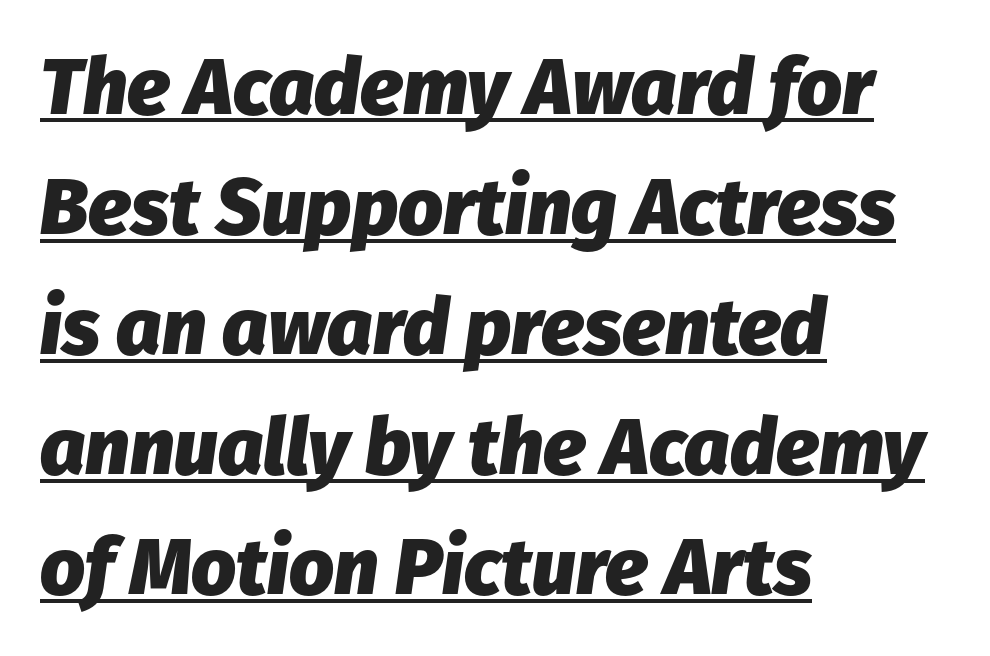
Posture: slanted. Character widths vary here, with narrow letters taking less room than wide ones. How would I describe the line gaps? Plain and ordinary. Words appear dense and cohesive because spacing is normal. What decoration does the sample have? An underline. What weight is shown? A full bold with thick strokes.
